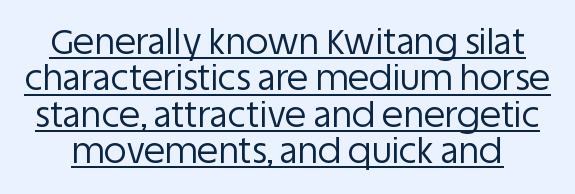
Varying glyph widths throughout — classic text-font behaviour. Weight: in the light-to-regular range. The rendering uses the underline text-decoration. Look at the tracking — it's just the regular setting, nothing added. The vertical gap from one line to the next is small.
